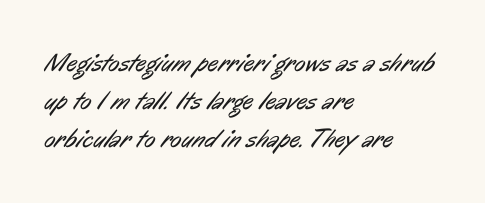
Q: Is the text bold? A: No.
Q: Is the text underlined? A: No.
Q: How is the paragraph aligned? A: Left-aligned.
Q: Is the spacing between letters normal or unusually wide? A: Normal.
Q: Is the spacing between lines tight, normal or loose? A: Normal.
